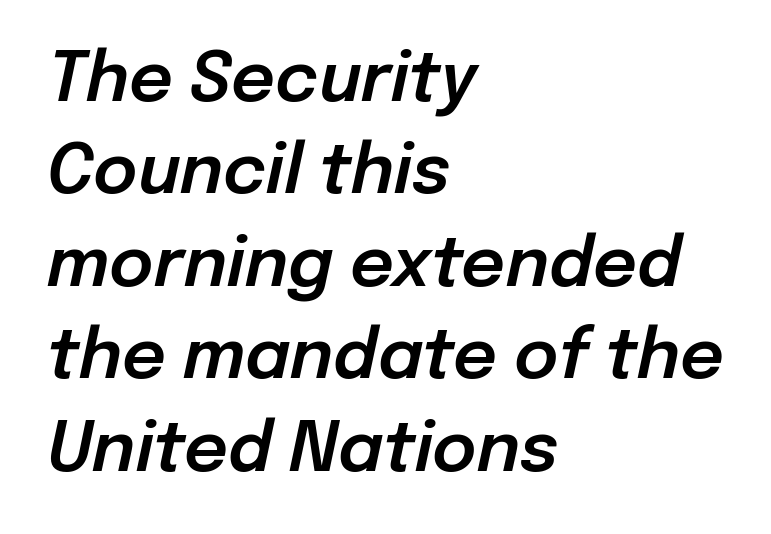
Q: Is the text italic (slanted)? A: Yes, it leans right by about 12 degrees.
Q: Is the text underlined? A: No.
Q: How is the paragraph aligned? A: Left-aligned.
Q: Is the spacing between letters normal or unusually wide? A: Normal.
Q: Is the spacing between lines tight, normal or loose? A: Normal.
Q: Width (condensed, normal, or wide)? A: Normal.
Q: Stroke contrast? A: Low.
Q: x-height? A: Medium.
Q: Monospaced? A: No.
